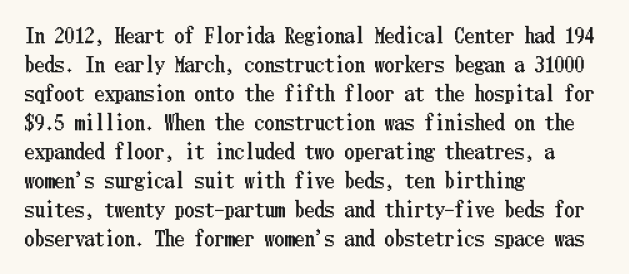
Q: Is the text italic (slanted)? A: No, it is upright.
Q: Is the text underlined? A: No.
Q: How is the paragraph aligned? A: Left-aligned.
Q: Is the spacing between letters normal or unusually wide? A: Normal.
Q: Is the spacing between lines tight, normal or loose? A: Normal.
